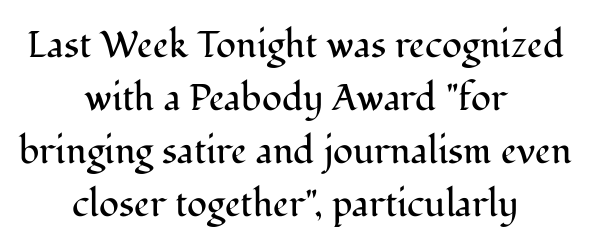
The strokes carry an ordinary text weight at most. Observe the ordinary spacing: letters are neighbours, not strangers. Here the designer chose a conventional face with non-uniform glyph widths. Posture: upright roman.
